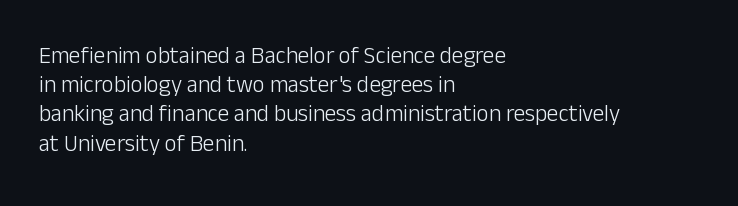
{"italic": "no", "bold": "no", "underline": "no", "align": "left", "line_spacing": "normal", "line_spacing_ratio": 1.27, "letter_spacing": "normal", "letter_spacing_em": 0.0, "glyph_px": 23}
